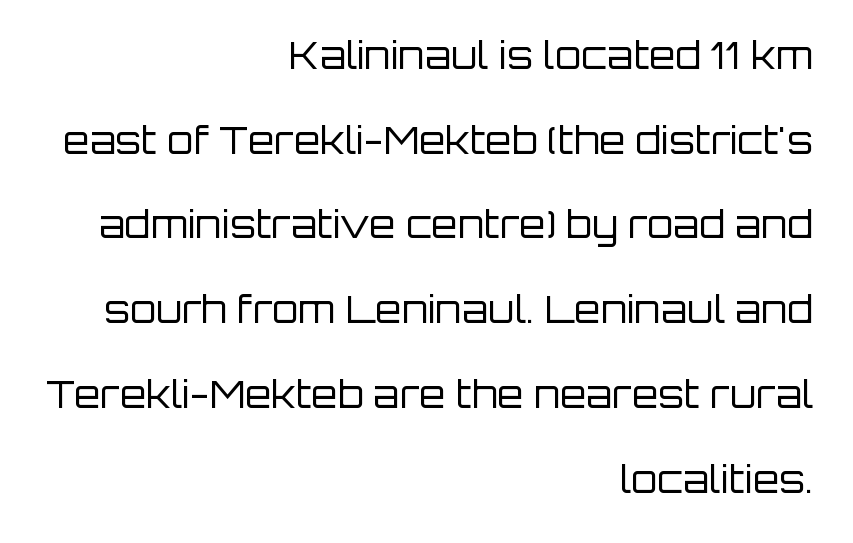
Has an underline been added? It has not. These lines stack with their right ends in a neat column. Vertical strokes here are truly vertical. Note: no serifs on the glyphs. You could not count columns in this text — the font is proportionally spaced. Airy leading.
